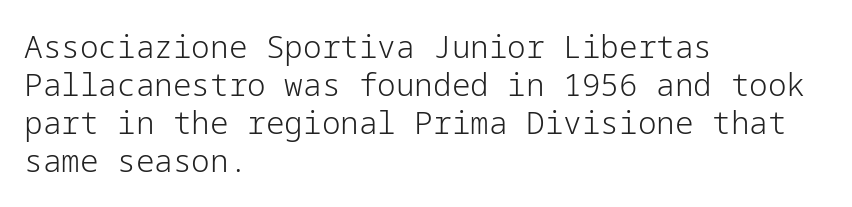
When letters stand straight like this, we call the style roman or upright. Tracking here is standard; glyphs follow each other at the usual distance. The strokes carry an ordinary text weight at most. Left-aligned paragraph, ragged on the right. Typographically, this falls in the sans-serif category.
